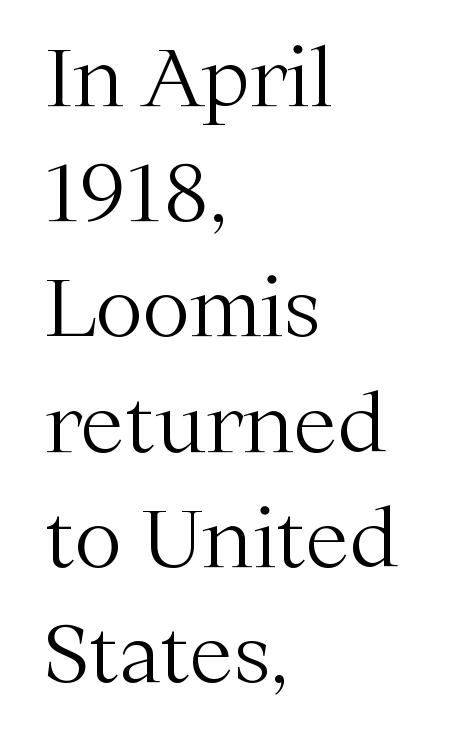
{"serif": "yes", "italic": "no", "bold": "no", "weight": "light", "width": "normal", "stroke_contrast": "medium", "x_height": "medium", "monospaced": "no", "underline": "no", "align": "left", "line_spacing": "normal", "line_spacing_ratio": 1.44, "letter_spacing": "normal", "letter_spacing_em": 0.0, "glyph_px": 80}
